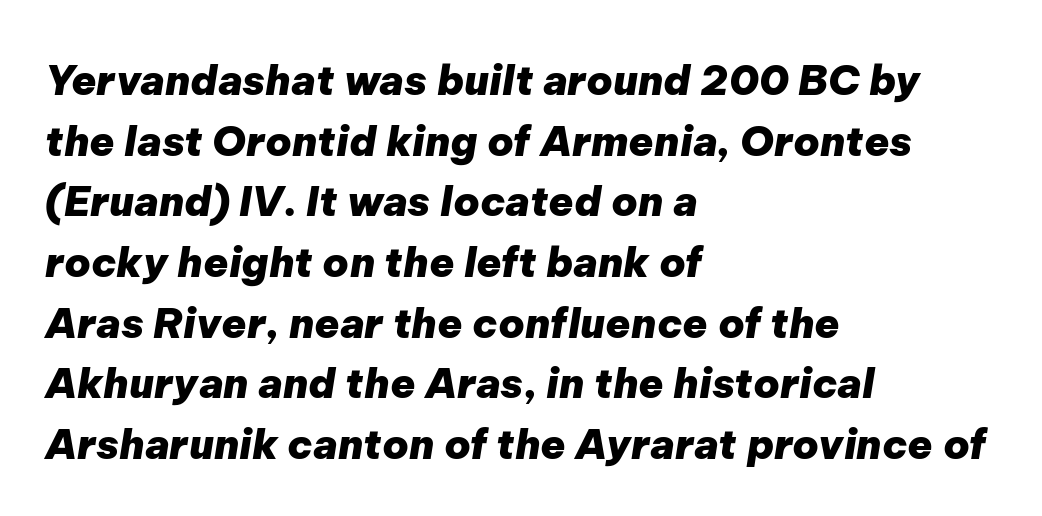
The image shows 41 px heavy type, italic (leaning right); set left-aligned, normal line spacing (1.48x), normal letter spacing, not underlined; low stroke contrast and a medium x-height.
